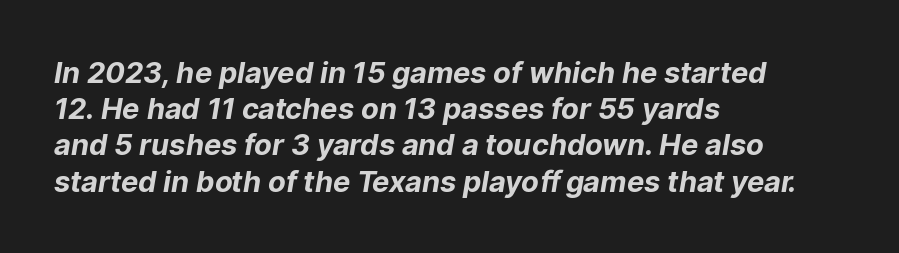
Line beginnings align vertically; line endings do not. This is heavy type, rendered in bold. The strip under each line holds only bare page. These lines sit exactly where default settings would place them. This rendering leaves character spacing at its baseline value. Here the designer chose a conventional face with non-uniform glyph widths.
